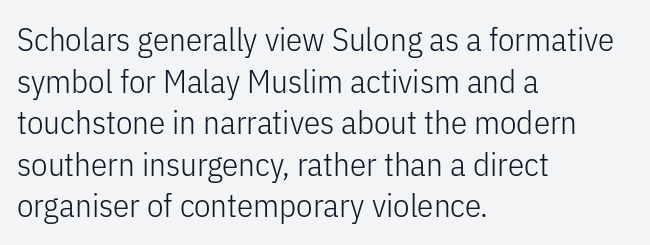
The image shows 33 px light, condensed sans-serif type, upright; set left-aligned, normal line spacing (1.26x), normal letter spacing, not underlined; low stroke contrast and a medium x-height.
